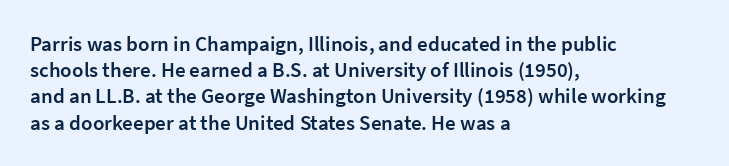
Q: Is the text bold? A: Semi-bold.
Q: Is the text italic (slanted)? A: No, it is upright.
Q: Is the text underlined? A: No.
Q: How is the paragraph aligned? A: Left-aligned.
Q: Is the spacing between letters normal or unusually wide? A: Normal.
Q: Is the spacing between lines tight, normal or loose? A: Normal.
